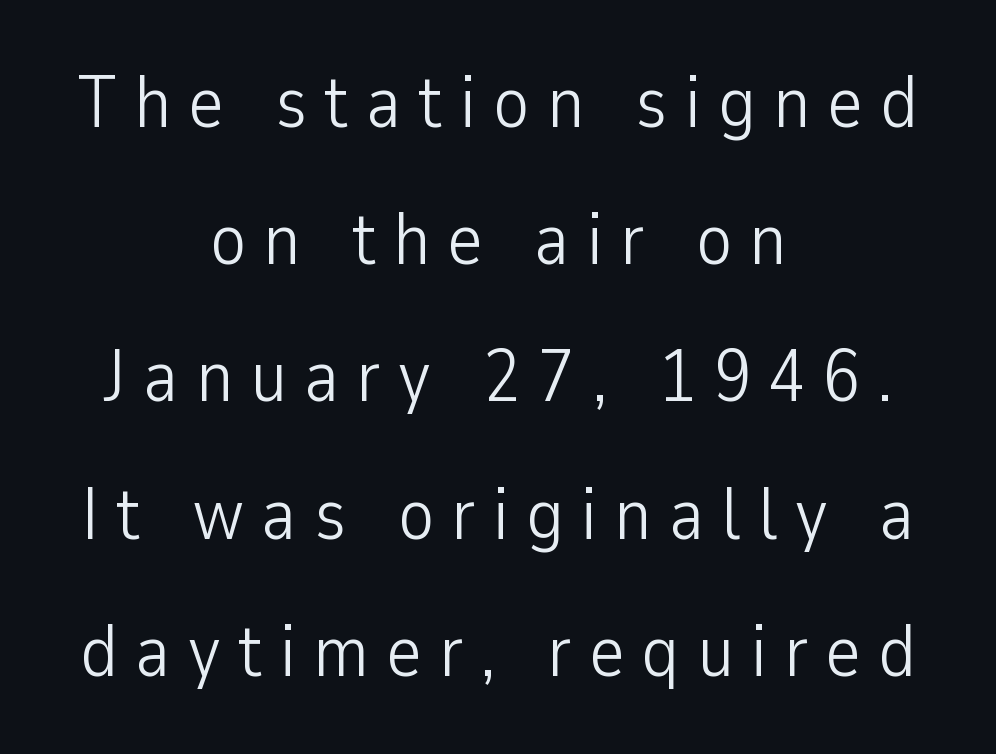
{"serif": "no", "italic": "no", "bold": "no", "weight": "light", "width": "condensed", "stroke_contrast": "low", "x_height": "medium", "monospaced": "no", "underline": "no", "align": "center", "line_spacing_ratio": 1.83, "letter_spacing": "wide", "letter_spacing_em": 0.23, "glyph_px": 75}
